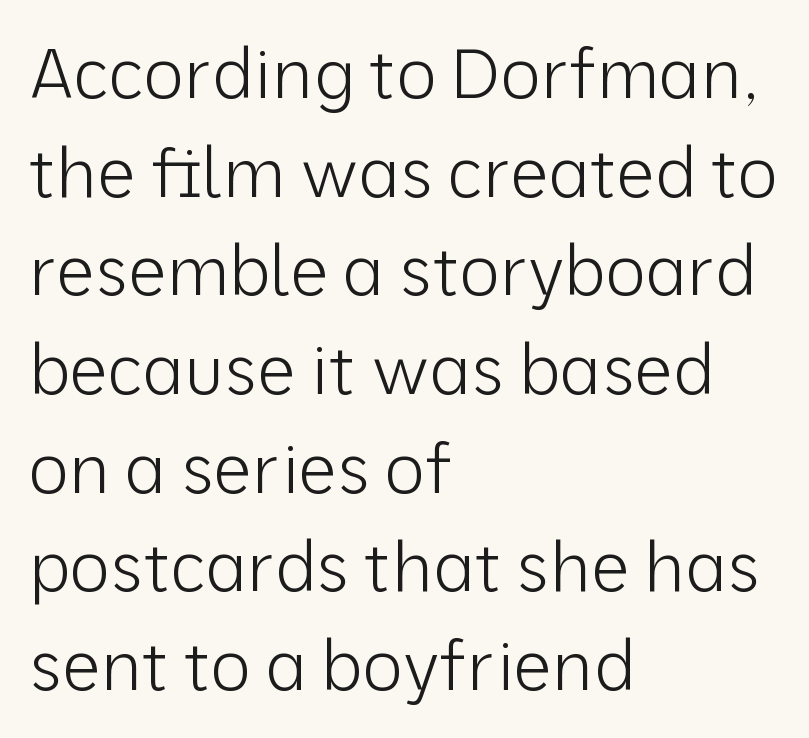
The image shows 69 px light sans-serif type, upright; set left-aligned, normal line spacing (1.43x), normal letter spacing, not underlined; low stroke contrast and a medium x-height.
